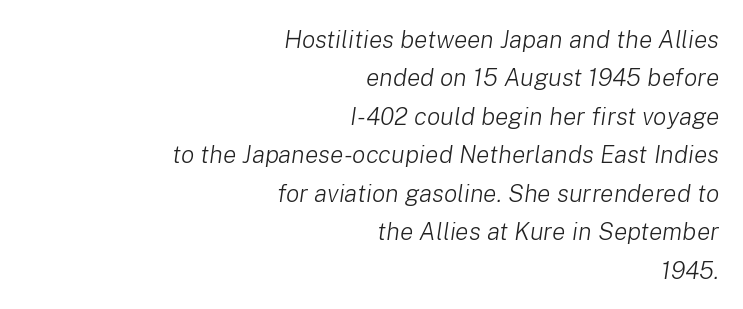
Q: Is the text bold? A: No.
Q: Is the text italic (slanted)? A: Yes, it leans right by about 8 degrees.
Q: Is the text underlined? A: No.
Q: How is the paragraph aligned? A: Right-aligned.
Q: Is the spacing between letters normal or unusually wide? A: Normal.
Q: Is the spacing between lines tight, normal or loose? A: Normal.
